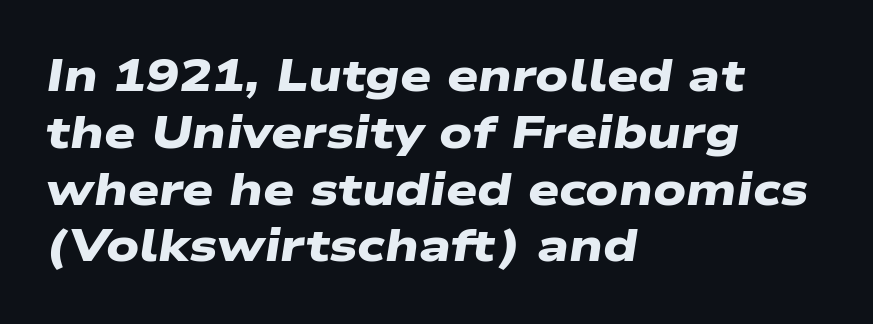
The image shows 44 px heavy, wide sans-serif type; set left-aligned, normal line spacing (1.29x), normal letter spacing, not underlined; low stroke contrast and a medium x-height.
